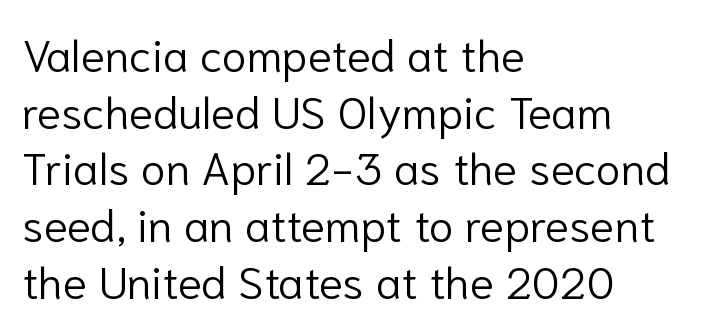
{"serif": "no", "italic": "no", "bold": "no", "weight": "light", "width": "normal", "stroke_contrast": "low", "x_height": "medium", "monospaced": "no", "underline": "no", "align": "left", "line_spacing": "normal", "line_spacing_ratio": 1.26, "letter_spacing": "normal", "letter_spacing_em": 0.0, "glyph_px": 45}
